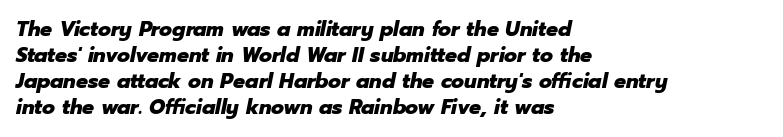
The image shows 21 px bold type, italic (leaning right); set left-aligned, line spacing 1.24x, normal letter spacing, not underlined.
